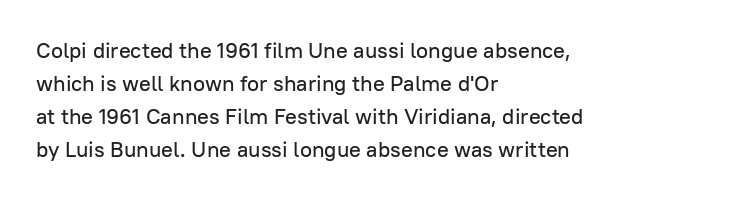
{"italic": "no", "underline": "no", "align": "left", "line_spacing": "normal", "line_spacing_ratio": 1.5, "letter_spacing": "normal", "letter_spacing_em": 0.0, "glyph_px": 22}
